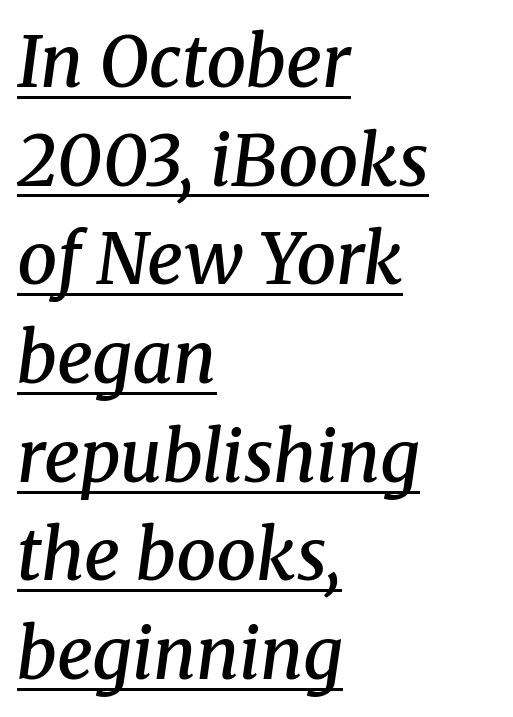
Q: Is the text bold? A: Semi-bold.
Q: Is the text italic (slanted)? A: Yes, it leans right by about 8 degrees.
Q: Is the typeface a serif or a sans-serif typeface? A: Serif.
Q: Is the text underlined? A: Yes.
Q: How is the paragraph aligned? A: Left-aligned.
Q: Is the spacing between letters normal or unusually wide? A: Normal.
Q: Is the spacing between lines tight, normal or loose? A: Normal.
Q: Width (condensed, normal, or wide)? A: Normal.
Q: Stroke contrast? A: Medium.
Q: x-height? A: Medium.
Q: Monospaced? A: No.
